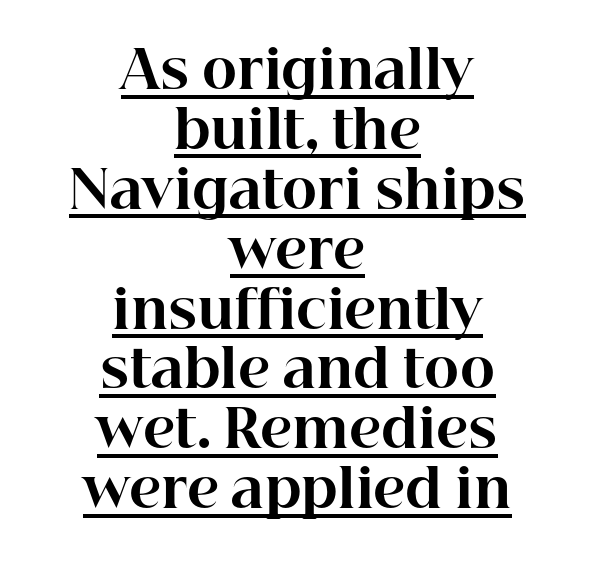
{"serif": "yes", "italic": "no", "bold": "yes", "weight": "bold", "width": "normal", "stroke_contrast": "high", "x_height": "medium", "monospaced": "no", "underline": "yes", "align": "center", "line_spacing": "tight", "line_spacing_ratio": 1.13, "letter_spacing": "normal", "letter_spacing_em": 0.0, "glyph_px": 53}
